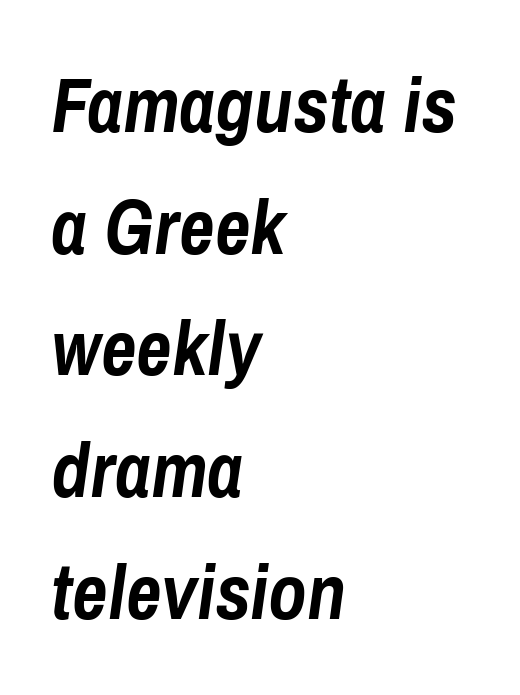
The vertical gap from one line to the next is medium. Strong, thick strokes mark this as bold type. The rendering uses natural spacing where letterforms have individual widths. An italicized treatment has been applied to the whole sample. Casual observation: everything's shoved over to the left.
